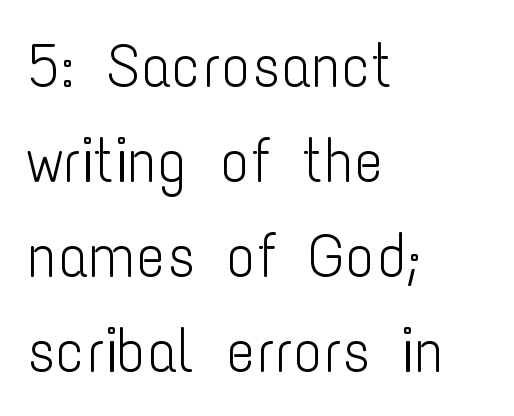
Q: Is the text bold? A: No.
Q: Is the text italic (slanted)? A: No, it is upright.
Q: Is the typeface a serif or a sans-serif typeface? A: Sans-serif.
Q: Is the text underlined? A: No.
Q: How is the paragraph aligned? A: Left-aligned.
Q: Is the spacing between letters normal or unusually wide? A: Normal.
Q: Is the spacing between lines tight, normal or loose? A: Normal.
Q: Width (condensed, normal, or wide)? A: Condensed.
Q: Stroke contrast? A: Low.
Q: x-height? A: Medium.
Q: Monospaced? A: No.
